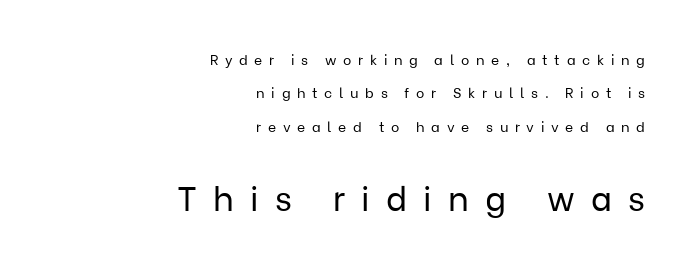
Q: Is the text bold? A: No.
Q: Is the text italic (slanted)? A: No, it is upright.
Q: Is the typeface a serif or a sans-serif typeface? A: Sans-serif.
Q: Is the text underlined? A: No.
Q: How is the paragraph aligned? A: Right-aligned.
Q: Is the spacing between letters normal or unusually wide? A: Unusually wide.
Q: Is the spacing between lines tight, normal or loose? A: Loose.
Q: Which block of text is set in a larger size, the first (top) or the second (bottom)? A: The second (bottom) one.
Q: Width (condensed, normal, or wide)? A: Normal.
Q: Stroke contrast? A: Low.
Q: x-height? A: Medium.
Q: Monospaced? A: No.
